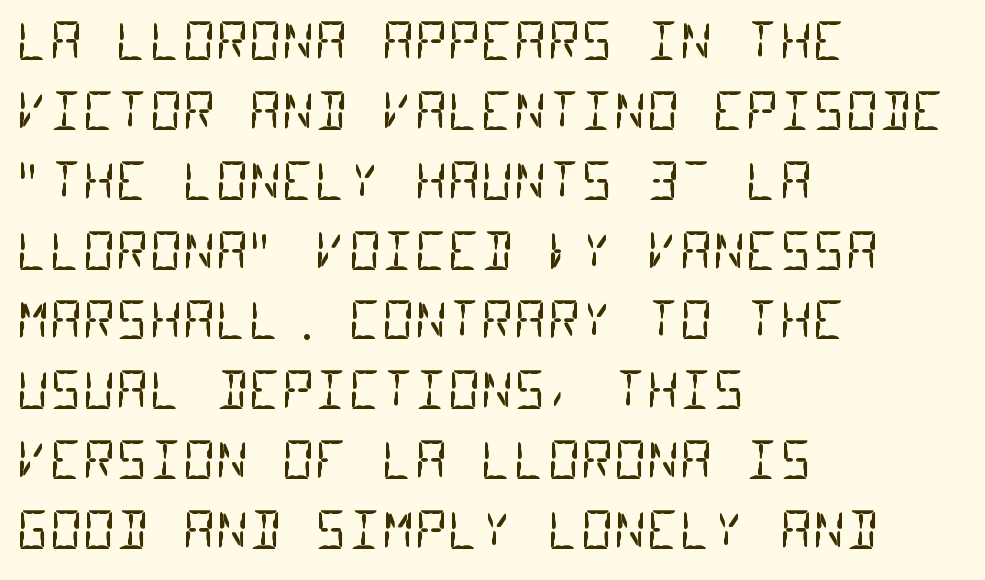
Q: Is the text bold? A: No.
Q: Is the typeface a serif or a sans-serif typeface? A: Sans-serif.
Q: Is the text underlined? A: No.
Q: How is the paragraph aligned? A: Left-aligned.
Q: Is the spacing between letters normal or unusually wide? A: Normal.
Q: Is the spacing between lines tight, normal or loose? A: Normal.
Q: Width (condensed, normal, or wide)? A: Condensed.
Q: Stroke contrast? A: Low.
Q: x-height? A: Large.
Q: Monospaced? A: Yes.
